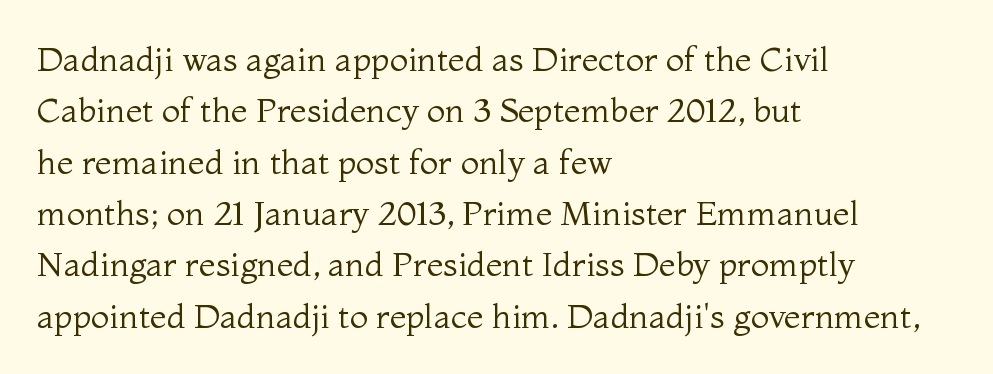
{"serif": "yes", "italic": "no", "bold": "no", "weight": "regular", "width": "normal", "stroke_contrast": "medium", "x_height": "medium", "monospaced": "no", "underline": "no", "align": "left", "line_spacing": "normal", "line_spacing_ratio": 1.51, "letter_spacing": "normal", "letter_spacing_em": 0.0, "glyph_px": 34}
